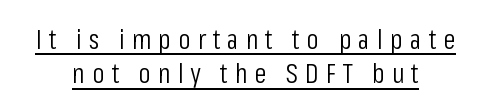
Posture: straight, roman, zero tilt. The rendering shows plain stroke endings on the letterforms — a sans-serif design. Spacing verdict: proportional, widths tailored to each character. Weight: in the light-to-regular range.
